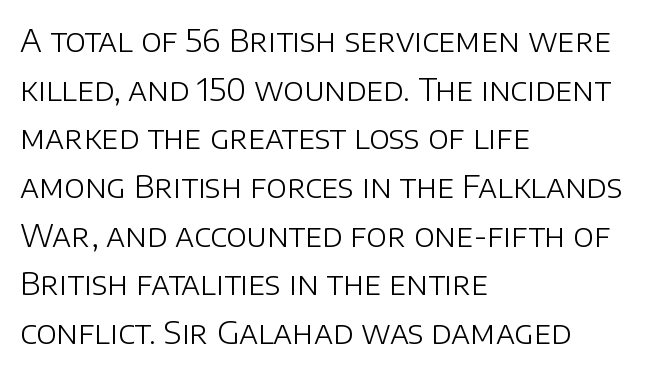
The face used here is proportionally spaced, like ordinary book or web type. Nobody touched the tracking dial on this one. The passage shown stacks its lines at a standard gap. A clean baseline with only descenders dipping below it. Tall strokes in this sample are plumb rather than angled.
